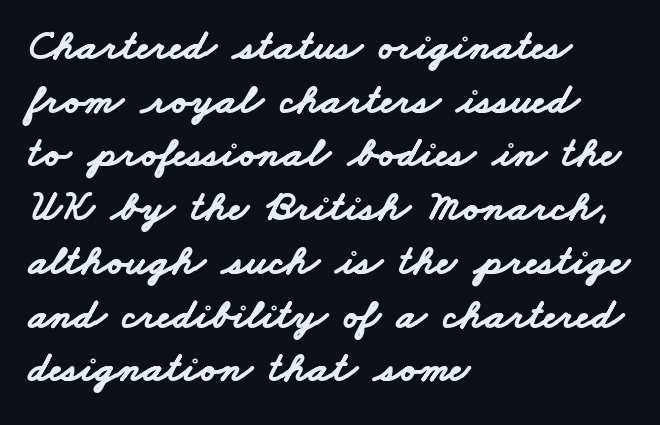
{"serif": "no", "bold": "yes", "weight": "bold", "width": "wide", "stroke_contrast": "low", "x_height": "small", "monospaced": "no", "underline": "no", "align": "left", "line_spacing": "normal", "line_spacing_ratio": 1.25, "letter_spacing": "normal", "letter_spacing_em": 0.0, "glyph_px": 43}
